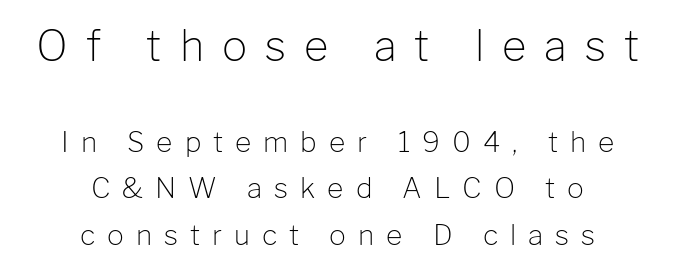
The image shows 42 px light sans-serif type, upright; set centered, normal line spacing (1.67x), unusually wide letter spacing (+0.43 em), not underlined; the first (top) block is 1.5x larger; low stroke contrast and a medium x-height.
